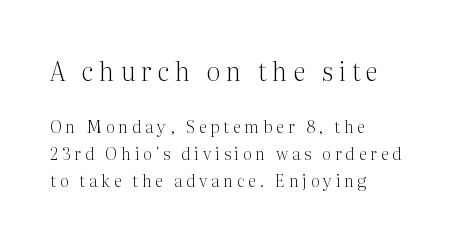
{"italic": "no", "bold": "no", "underline": "no", "align": "left", "line_spacing": "normal", "line_spacing_ratio": 1.58, "letter_spacing": "wide", "letter_spacing_em": 0.22, "larger_block": "first", "size_ratio": 1.53, "glyph_px": 26}
